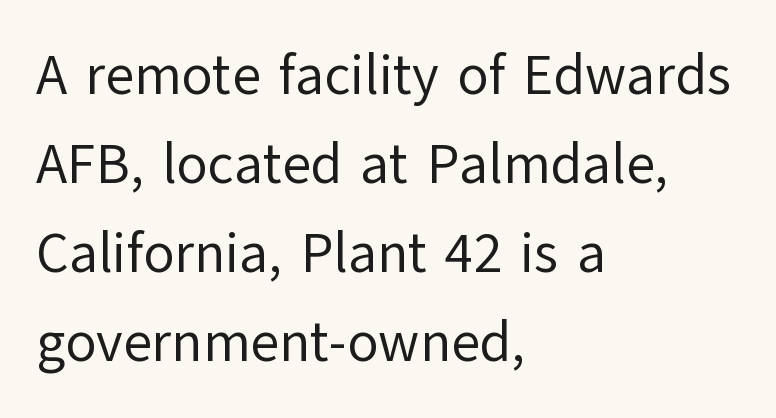
The area under the type is left untouched. These glyphs show unthickened strokes, regular width or finer. Classification — sans serif. Horizontal alignment here is leftward, the default for most running prose. Observe the ordinary spacing: letters are neighbours, not strangers.
